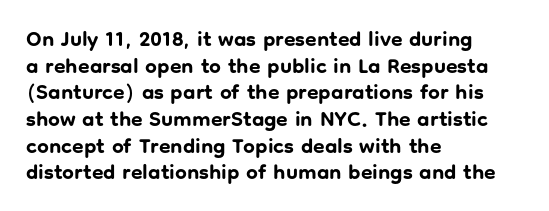
The image shows 21 px bold type, upright; set left-aligned, normal line spacing (1.27x), normal letter spacing, not underlined.
